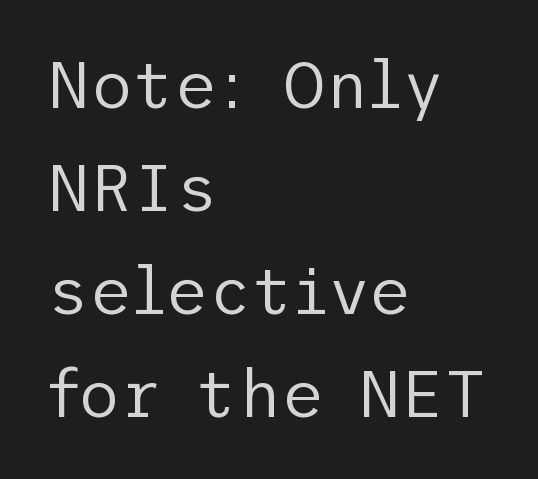
Q: Is the text bold? A: No.
Q: Is the text italic (slanted)? A: No, it is upright.
Q: Is the typeface a serif or a sans-serif typeface? A: Sans-serif.
Q: Is the text underlined? A: No.
Q: How is the paragraph aligned? A: Left-aligned.
Q: Is the spacing between letters normal or unusually wide? A: Normal.
Q: Is the spacing between lines tight, normal or loose? A: Normal.
Q: Width (condensed, normal, or wide)? A: Normal.
Q: Stroke contrast? A: Low.
Q: x-height? A: Medium.
